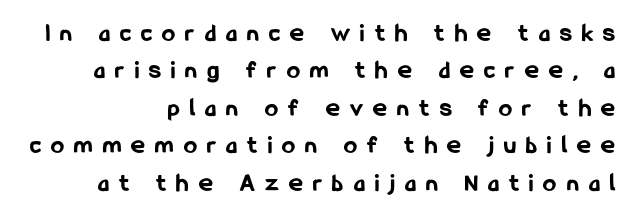
The image shows 26 px bold type, upright; set right-aligned, normal line spacing (1.44x), unusually wide letter spacing (+0.4 em), not underlined.
